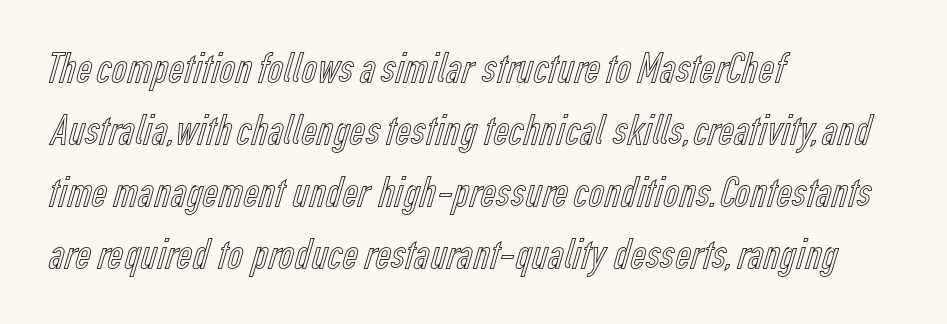
The vertical gap from one line to the next is medium. These lines stack with their left ends in a neat column. The zone under the glyphs is completely vacant. The letters sit at their default tracking, neither squeezed nor spread.
